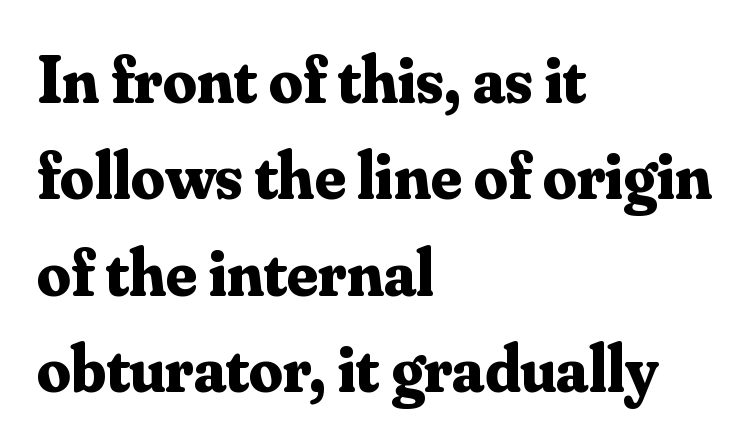
{"serif": "yes", "italic": "no", "bold": "yes", "weight": "bold", "width": "normal", "stroke_contrast": "medium", "x_height": "small", "monospaced": "no", "underline": "no", "align": "left", "line_spacing": "normal", "line_spacing_ratio": 1.44, "letter_spacing": "normal", "letter_spacing_em": 0.0, "glyph_px": 67}
